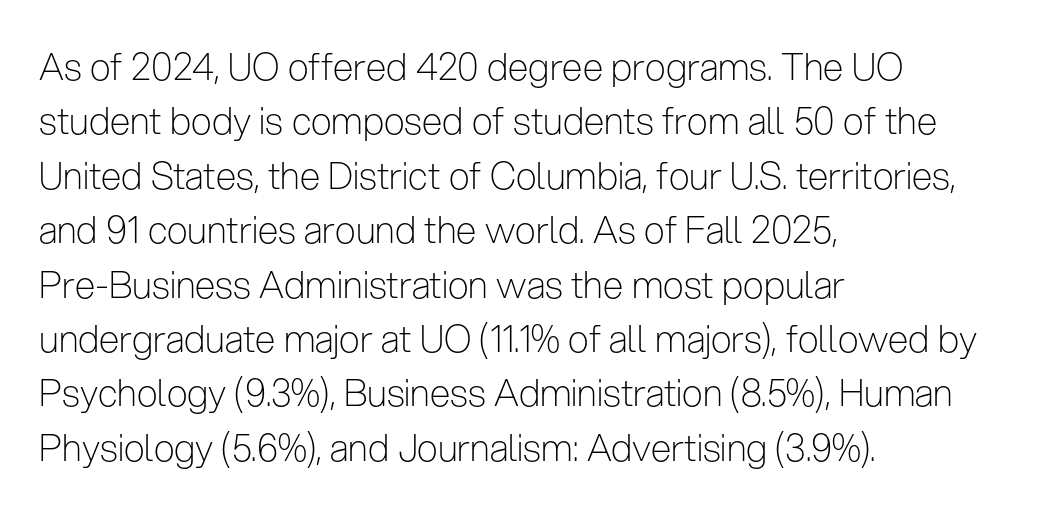
The image shows 37 px light, condensed sans-serif type, upright; set left-aligned, normal line spacing (1.47x), normal letter spacing, not underlined; low stroke contrast and a medium x-height.
